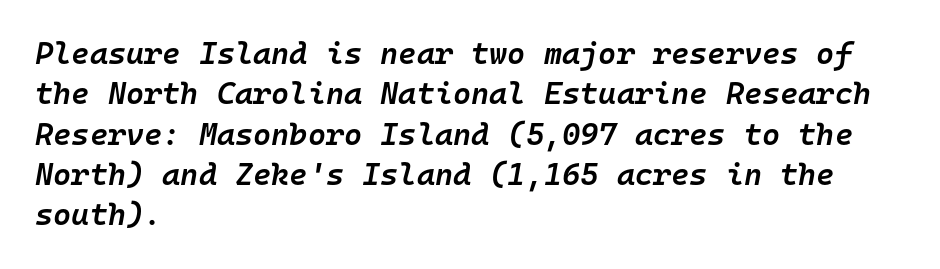
The tracking reads as untouched default to a designer's eye. In CSS terms this would be text-align: left. The passage shown is typed in a monospace face where columns stay perfectly aligned. Observe the lean: these are italic letterforms.
